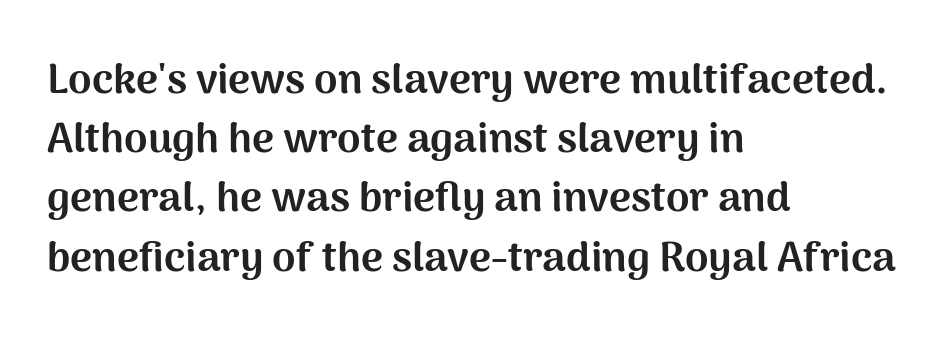
{"serif": "no", "italic": "no", "bold": "yes", "weight": "bold", "width": "normal", "stroke_contrast": "medium", "x_height": "medium", "monospaced": "no", "underline": "no", "align": "left", "line_spacing": "normal", "line_spacing_ratio": 1.41, "letter_spacing": "normal", "letter_spacing_em": 0.0, "glyph_px": 42}
